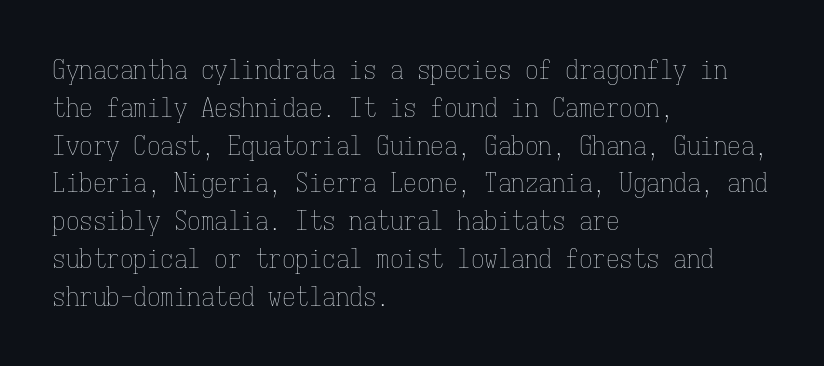
Q: Is the text bold? A: No.
Q: Is the text italic (slanted)? A: No, it is upright.
Q: Is the text underlined? A: No.
Q: How is the paragraph aligned? A: Left-aligned.
Q: Is the spacing between letters normal or unusually wide? A: Normal.
Q: Is the spacing between lines tight, normal or loose? A: Normal.
